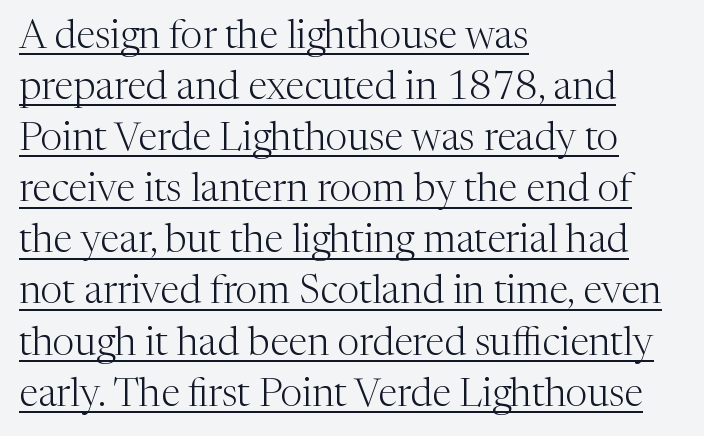
{"serif": "yes", "italic": "no", "bold": "no", "weight": "light", "width": "normal", "stroke_contrast": "medium", "x_height": "medium", "monospaced": "no", "underline": "yes", "align": "left", "line_spacing": "normal", "line_spacing_ratio": 1.31, "letter_spacing": "normal", "letter_spacing_em": 0.0, "glyph_px": 39}
